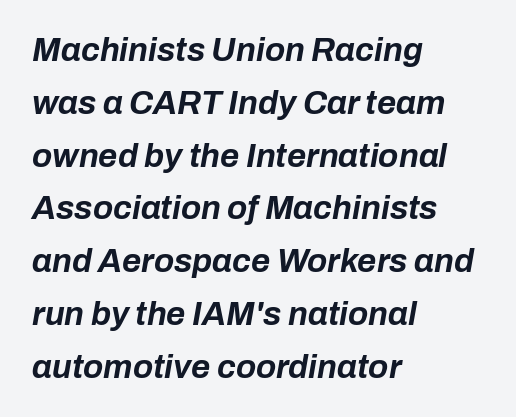
Heft: maximum for text — a bold. The block of text has a typical density, with ordinary space between rows. Only glyphs here, with clear space below each row. Notice how the stems are inclined rather than vertical — that's the hallmark of italics. Typeset ragged right — the left edge is the straight one. Here the designer chose a conventional face with non-uniform glyph widths.
